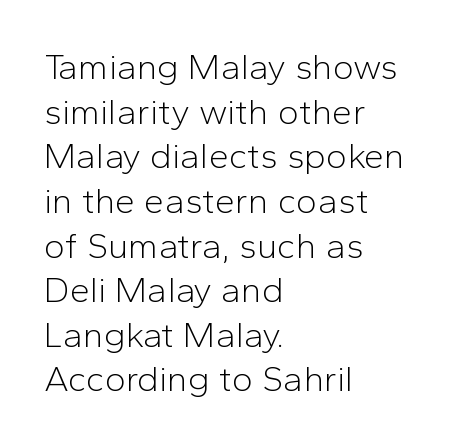
It's the straight-up-and-down kind of type. Type without underlining. Tracking value appears to be zero — textbook default spacing. The passage shown is not bold in any degree.
